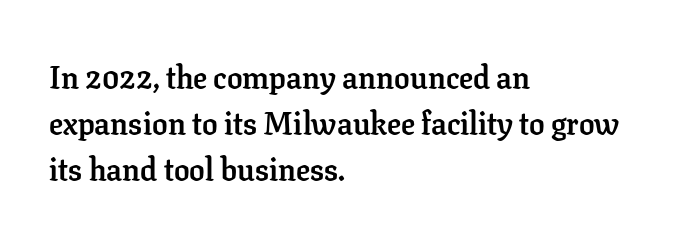
You can tell it's not italic because the verticals are truly vertical. The designer went with a serif here, giving each stem small feet. A typesetter would call this proportional, since set widths differ per character. Stroke thickness is high; the sample reads as a true bold. Each new line begins a customary step beneath the previous one. Quick note: underline off.
